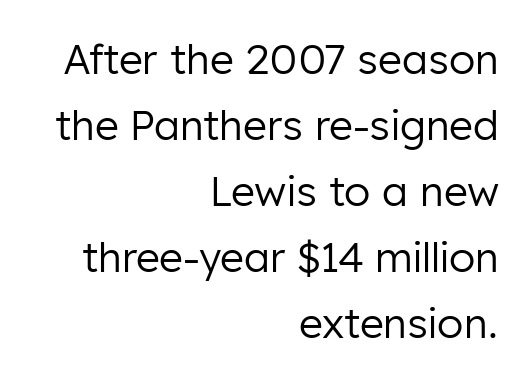
The image shows 41 px regular-weight sans-serif type, upright; set right-aligned, normal line spacing (1.61x), normal letter spacing, not underlined; low stroke contrast and a medium x-height.
